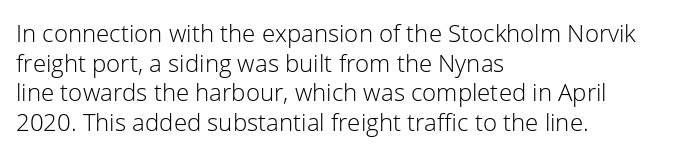
The image shows 24 px text type, upright; set left-aligned, line spacing 1.23x, normal letter spacing, not underlined.
